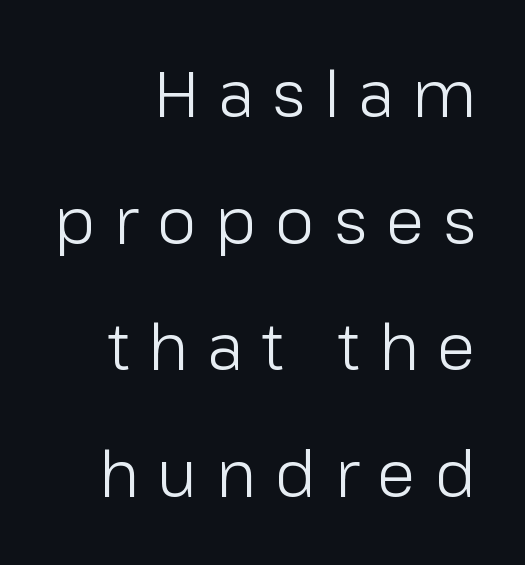
{"serif": "no", "italic": "no", "bold": "no", "weight": "light", "width": "normal", "stroke_contrast": "low", "x_height": "medium", "monospaced": "no", "underline": "no", "align": "right", "line_spacing": "loose", "line_spacing_ratio": 2.01, "letter_spacing": "wide", "letter_spacing_em": 0.3, "glyph_px": 63}
